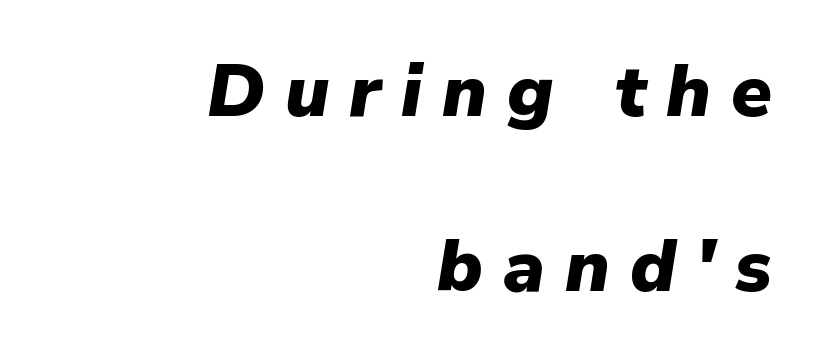
Q: Is the text bold? A: Yes.
Q: Is the text italic (slanted)? A: Yes, it leans right by about 9 degrees.
Q: Is the text underlined? A: No.
Q: How is the paragraph aligned? A: Right-aligned.
Q: Is the spacing between letters normal or unusually wide? A: Unusually wide.
Q: Is the spacing between lines tight, normal or loose? A: Loose.
Q: Width (condensed, normal, or wide)? A: Normal.
Q: Stroke contrast? A: Low.
Q: x-height? A: Medium.
Q: Monospaced? A: No.
